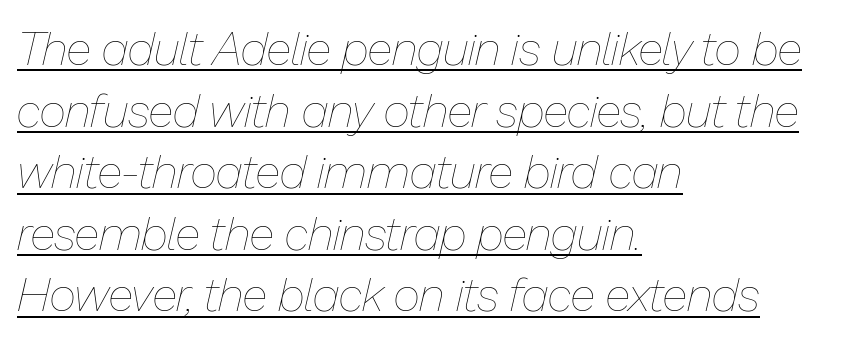
The text block is weighted toward the left margin, trailing off unevenly rightward. Letter spacing: default. Looking at the ascenders, they clearly lean. The font sits on the lighter half of the weight spectrum, regular included.
